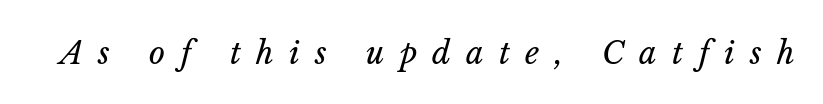
The image shows 31 px regular-weight type, italic (leaning right); set unusually wide letter spacing (+0.49 em), not underlined; low stroke contrast and a medium x-height.
